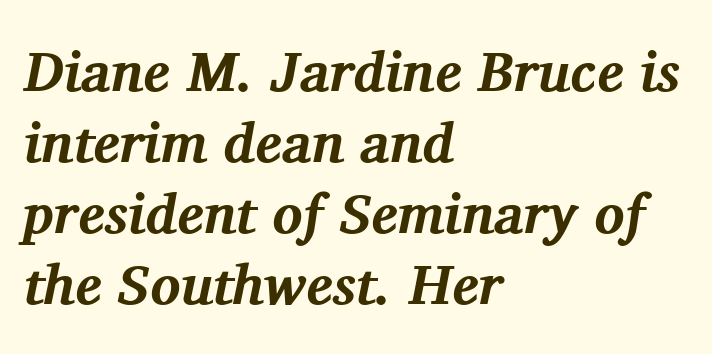
{"serif": "yes", "italic": "yes", "lean": "right", "slant_degrees": 11, "bold": "yes", "weight": "bold", "width": "normal", "stroke_contrast": "medium", "x_height": "medium", "monospaced": "no", "underline": "no", "align": "left", "line_spacing": "normal", "line_spacing_ratio": 1.27, "letter_spacing": "normal", "letter_spacing_em": 0.0, "glyph_px": 56}
